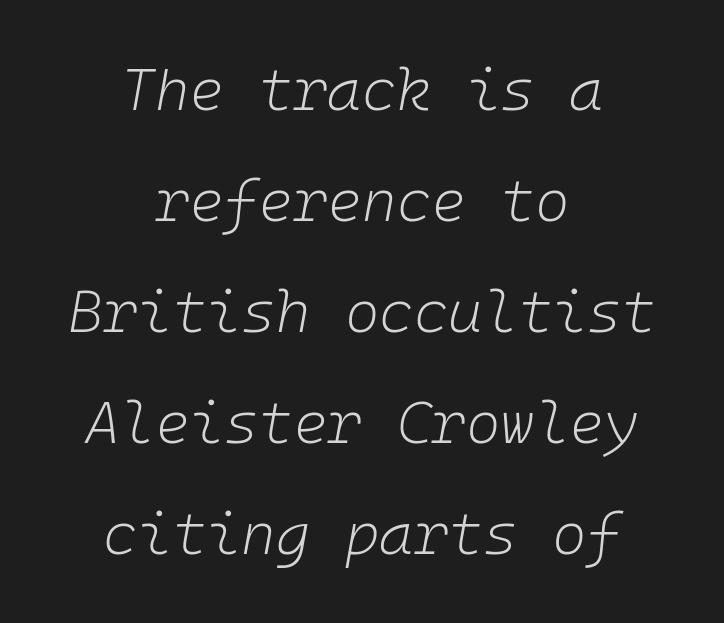
Q: Is the text bold? A: No.
Q: Is the text italic (slanted)? A: Yes, it leans right by about 10 degrees.
Q: Is the text underlined? A: No.
Q: How is the paragraph aligned? A: Centered.
Q: Is the spacing between letters normal or unusually wide? A: Normal.
Q: Width (condensed, normal, or wide)? A: Normal.
Q: Stroke contrast? A: Low.
Q: x-height? A: Medium.
Q: Monospaced? A: Yes.
